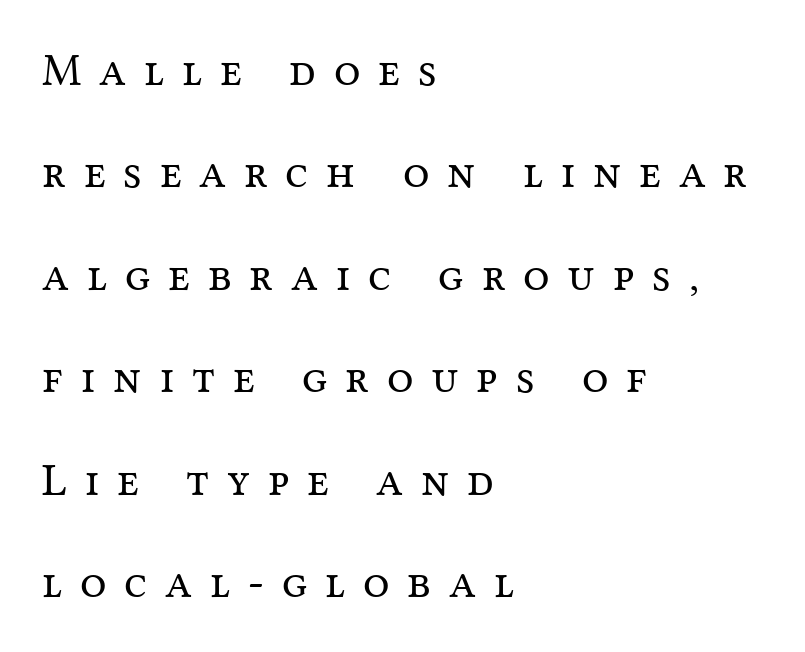
Q: Is the text bold? A: No.
Q: Is the text italic (slanted)? A: No, it is upright.
Q: Is the typeface a serif or a sans-serif typeface? A: Serif.
Q: Is the text underlined? A: No.
Q: How is the paragraph aligned? A: Left-aligned.
Q: Is the spacing between letters normal or unusually wide? A: Unusually wide.
Q: Is the spacing between lines tight, normal or loose? A: Loose.
Q: Width (condensed, normal, or wide)? A: Normal.
Q: Stroke contrast? A: Medium.
Q: x-height? A: Medium.
Q: Monospaced? A: No.
